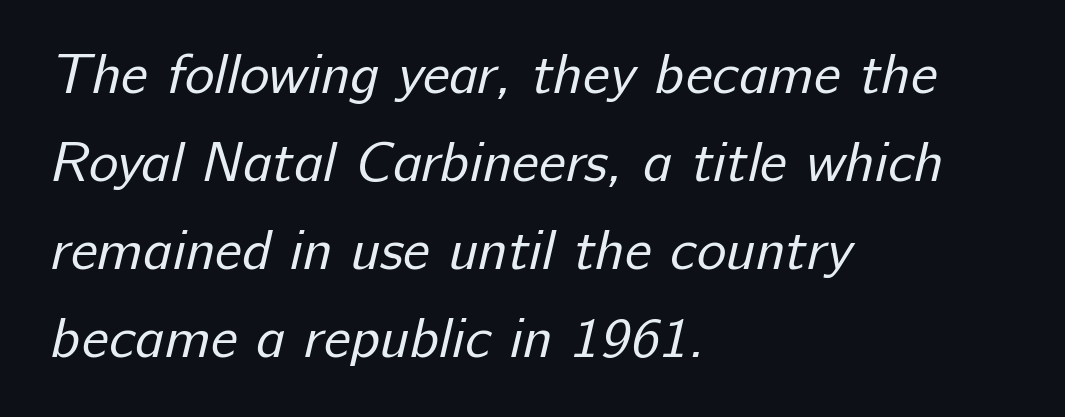
{"serif": "no", "bold": "no", "weight": "regular", "width": "normal", "stroke_contrast": "low", "x_height": "medium", "monospaced": "no", "underline": "no", "align": "left", "line_spacing": "normal", "line_spacing_ratio": 1.57, "letter_spacing": "normal", "letter_spacing_em": 0.0, "glyph_px": 56}
